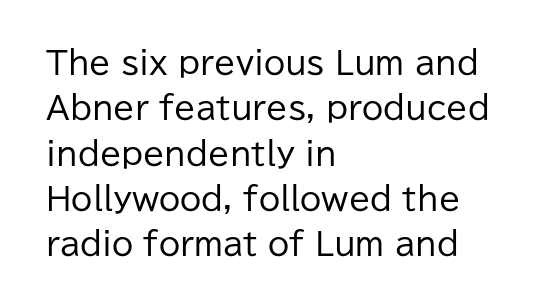
The image shows 31 px regular-weight sans-serif type, upright; set left-aligned, normal line spacing (1.46x), normal letter spacing, not underlined; low stroke contrast and a medium x-height.
